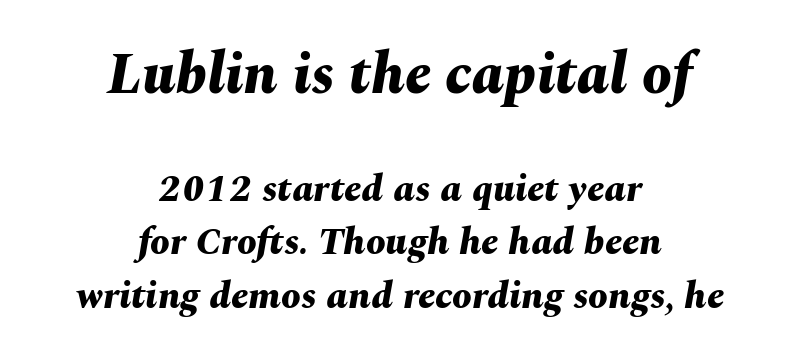
{"italic": "yes", "lean": "right", "slant_degrees": 10, "bold": "yes", "weight": "bold", "width": "normal", "stroke_contrast": "medium", "x_height": "medium", "monospaced": "no", "underline": "no", "align": "center", "line_spacing": "normal", "line_spacing_ratio": 1.38, "letter_spacing": "normal", "letter_spacing_em": 0.0, "larger_block": "first", "size_ratio": 1.51, "glyph_px": 59}
